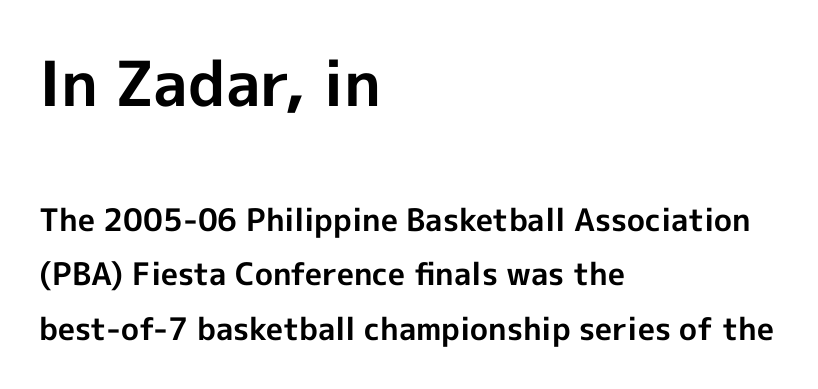
The image shows 62 px bold sans-serif type, upright; set left-aligned, line spacing 1.75x, normal letter spacing, not underlined; the first (top) block is 2.0x larger; a medium x-height.
